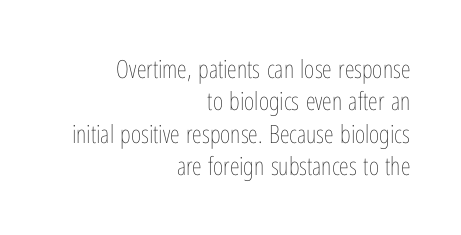
The paragraph has a hard right edge and a soft left edge. Just letters on the line, the space beneath them empty. Stroke mass is kept to a normal reading level or below. The gaps between neighbouring characters are ordinary and unremarkable. A normal amount of white space separates one row of letters from the next. Italic: no, the glyphs are upright roman.
